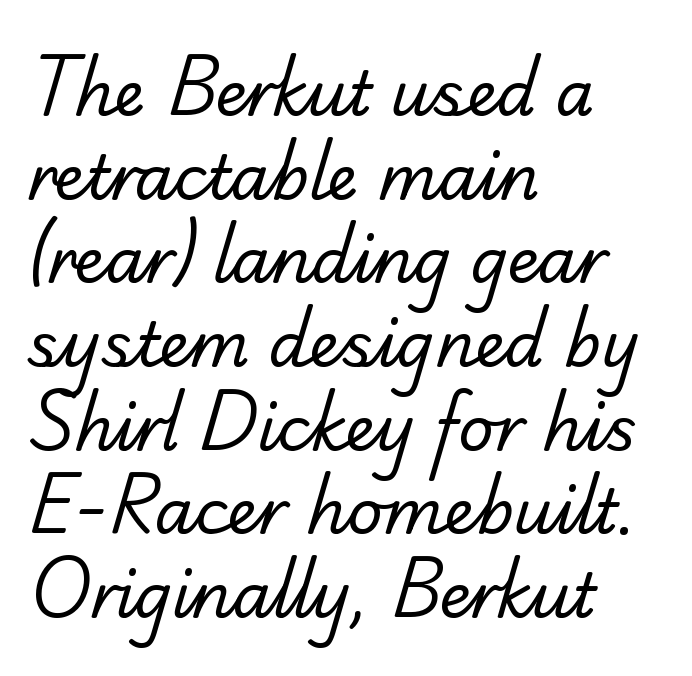
{"serif": "yes", "bold": "no", "weight": "regular", "width": "normal", "stroke_contrast": "low", "x_height": "small", "monospaced": "no", "underline": "no", "align": "left", "line_spacing": "normal", "line_spacing_ratio": 1.35, "letter_spacing": "normal", "letter_spacing_em": 0.0, "glyph_px": 62}
